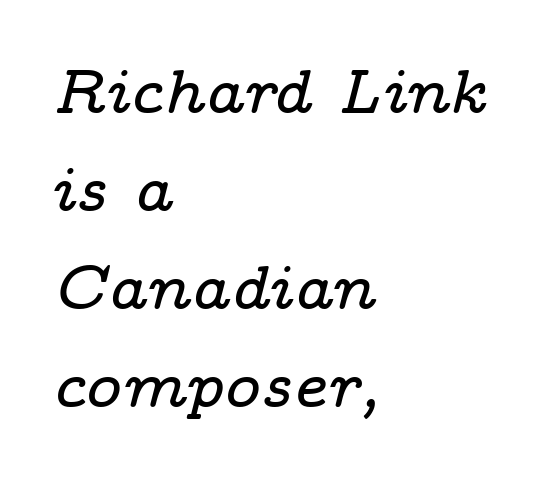
The type is set solid horizontally, with unmodified tracking. Compared with a centered layout, this one pins lines to the left instead. How would I describe the line gaps? Plain and ordinary. Anything drawn beneath the words? Only blank space. A serif font was chosen for this passage.
